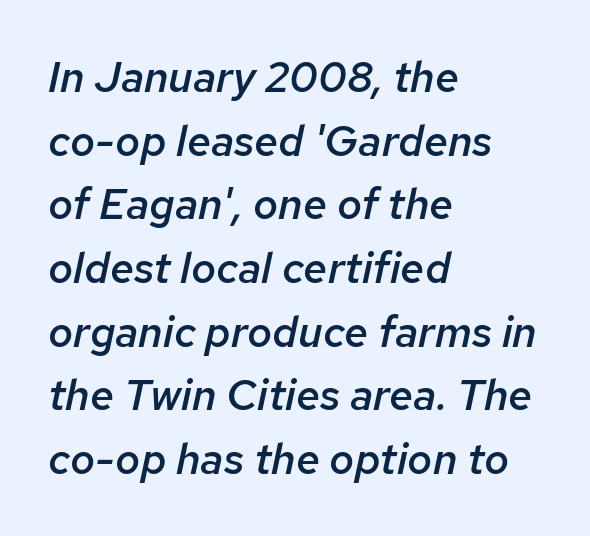
Q: Is the text bold? A: Semi-bold.
Q: Is the text italic (slanted)? A: Yes, it leans right by about 12 degrees.
Q: Is the text underlined? A: No.
Q: How is the paragraph aligned? A: Left-aligned.
Q: Is the spacing between letters normal or unusually wide? A: Normal.
Q: Is the spacing between lines tight, normal or loose? A: Normal.
Q: Width (condensed, normal, or wide)? A: Normal.
Q: Stroke contrast? A: Low.
Q: x-height? A: Medium.
Q: Monospaced? A: No.
